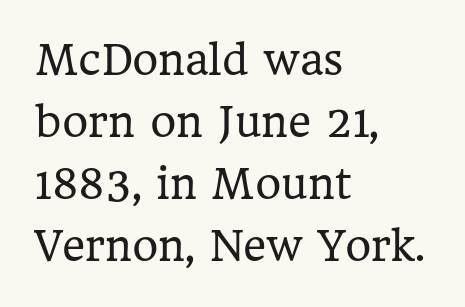
{"serif": "yes", "italic": "no", "bold": "no", "weight": "regular", "width": "normal", "stroke_contrast": "low", "x_height": "medium", "monospaced": "no", "underline": "no", "align": "left", "line_spacing": "normal", "line_spacing_ratio": 1.55, "letter_spacing": "normal", "letter_spacing_em": 0.0, "glyph_px": 40}
